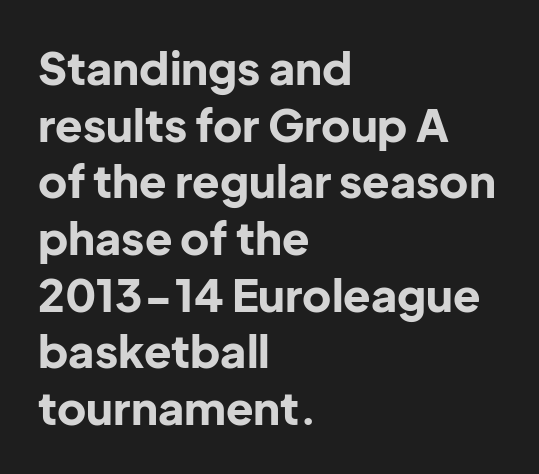
{"serif": "no", "italic": "no", "bold": "yes", "weight": "bold", "width": "normal", "stroke_contrast": "low", "x_height": "medium", "monospaced": "no", "underline": "no", "align": "left", "line_spacing": "normal", "line_spacing_ratio": 1.26, "letter_spacing": "normal", "letter_spacing_em": 0.0, "glyph_px": 45}
